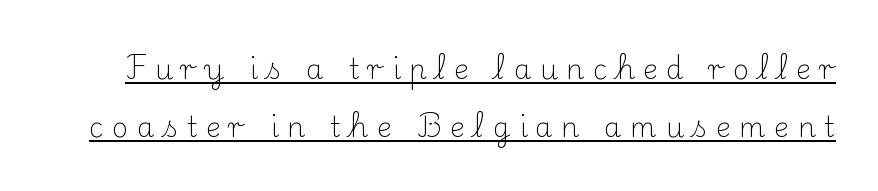
The tracking jumps out immediately: characters are airy and widely separated. Ordinary non-slanted type is in use. The letterforms sit at book weight or below. Honestly, the rows look like they've been pulled way apart. Notice how a bar underscores the lettering throughout.
